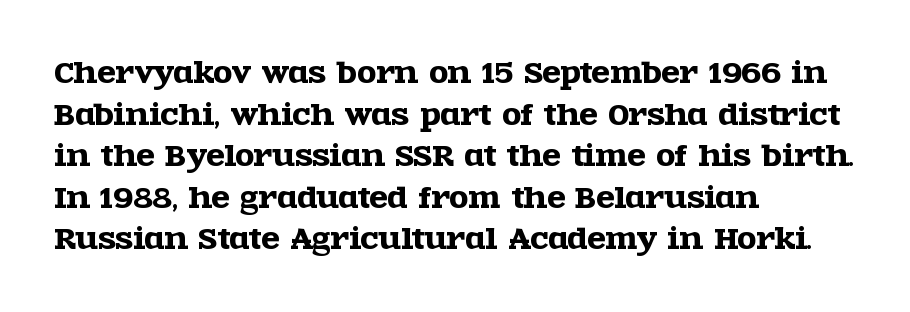
{"italic": "no", "underline": "no", "align": "left", "line_spacing": "normal", "line_spacing_ratio": 1.54, "letter_spacing": "normal", "letter_spacing_em": 0.0, "glyph_px": 27}
